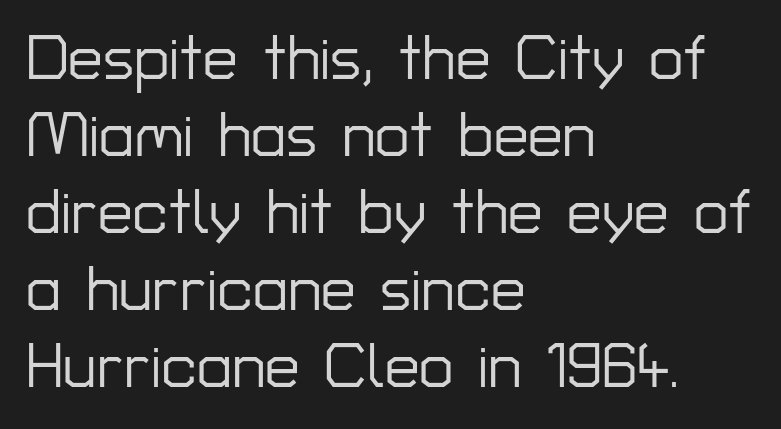
{"serif": "no", "italic": "no", "width": "normal", "stroke_contrast": "low", "x_height": "medium", "monospaced": "no", "underline": "no", "align": "left", "line_spacing_ratio": 1.24, "letter_spacing": "normal", "letter_spacing_em": 0.0, "glyph_px": 62}
